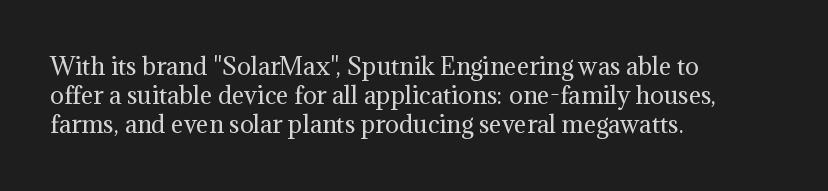
{"italic": "no", "bold": "no", "underline": "no", "align": "left", "line_spacing": "normal", "line_spacing_ratio": 1.27, "letter_spacing": "normal", "letter_spacing_em": 0.0, "glyph_px": 23}
